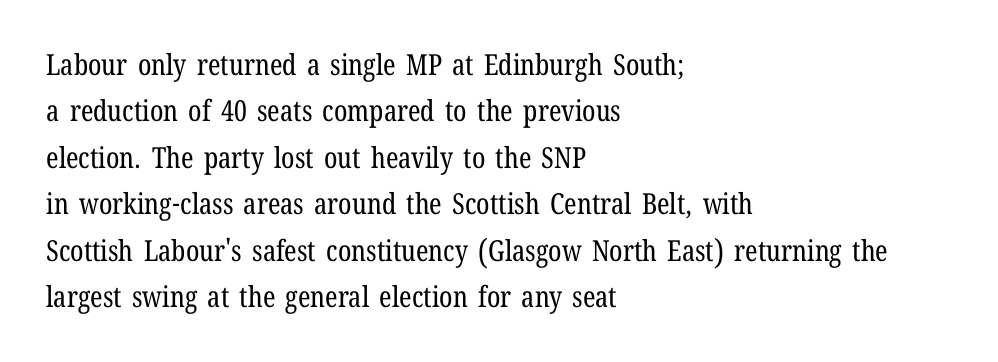
The type sits square on the baseline with zero lean. The rag falls on the right side of this text block. Here the designer chose a conventional face with non-uniform glyph widths. Check the space under the baseline: it is left empty. Counters stay open thanks to moderate or lighter strokes. Little horizontal feet cap the strokes, marking this as serif type.
